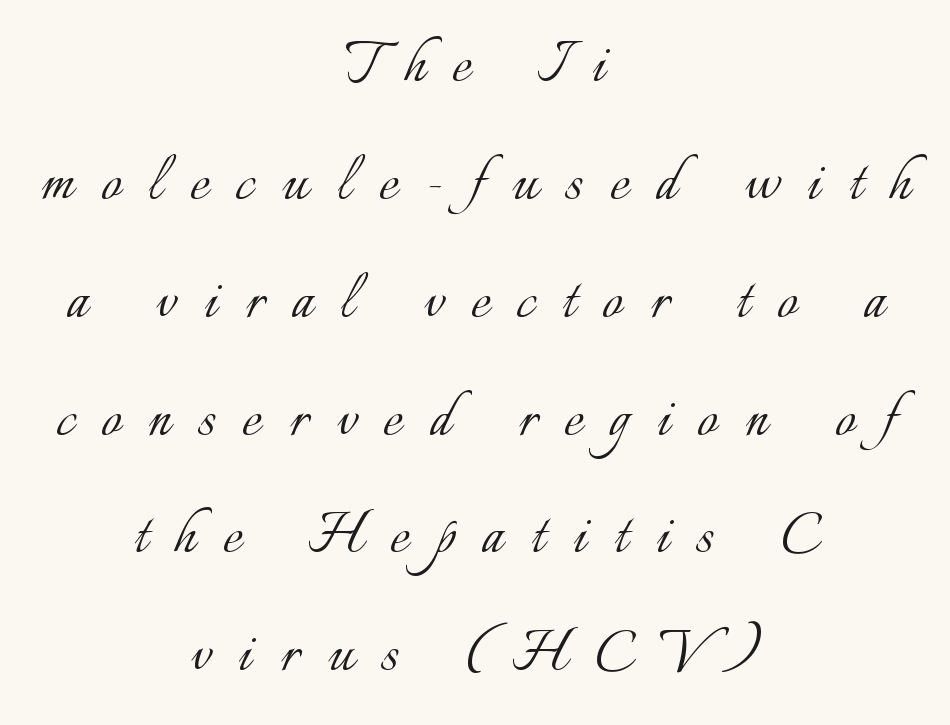
Q: Is the text bold? A: No.
Q: Is the text italic (slanted)? A: Yes.
Q: Is the text underlined? A: No.
Q: How is the paragraph aligned? A: Centered.
Q: Is the spacing between letters normal or unusually wide? A: Unusually wide.
Q: Is the spacing between lines tight, normal or loose? A: Normal.
Q: Width (condensed, normal, or wide)? A: Normal.
Q: Stroke contrast? A: Low.
Q: x-height? A: Small.
Q: Monospaced? A: No.
